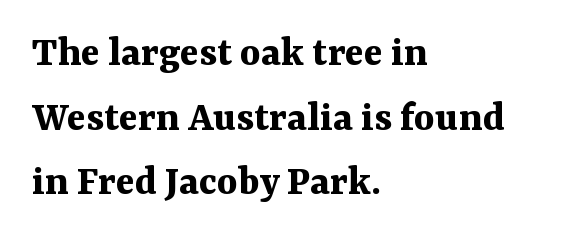
{"serif": "yes", "italic": "no", "bold": "yes", "weight": "bold", "width": "normal", "stroke_contrast": "medium", "x_height": "medium", "monospaced": "no", "underline": "no", "align": "left", "line_spacing": "normal", "line_spacing_ratio": 1.47, "letter_spacing": "normal", "letter_spacing_em": 0.0, "glyph_px": 44}
